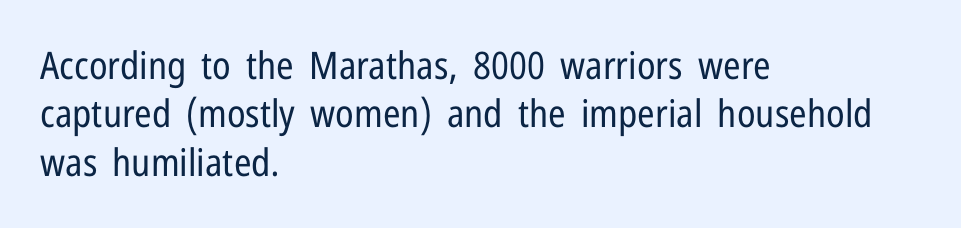
{"serif": "no", "italic": "no", "bold": "no", "weight": "regular", "width": "condensed", "stroke_contrast": "low", "x_height": "medium", "monospaced": "no", "underline": "no", "align": "left", "line_spacing": "normal", "line_spacing_ratio": 1.27, "letter_spacing": "normal", "letter_spacing_em": 0.0, "glyph_px": 38}
